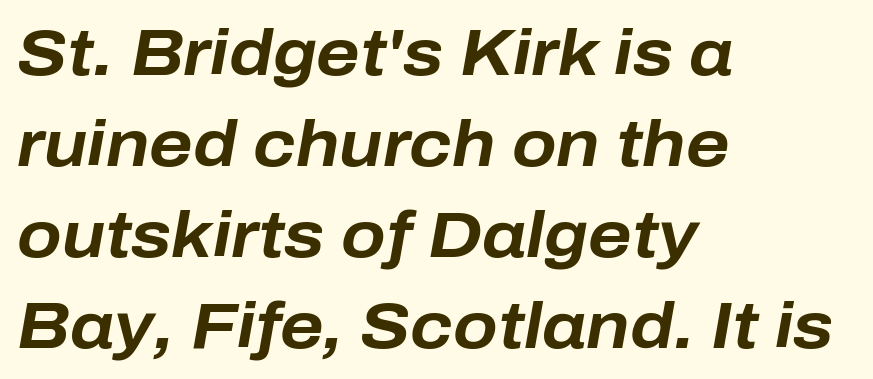
The image shows 65 px bold type, italic (leaning right); set left-aligned, normal line spacing (1.4x), normal letter spacing, not underlined; low stroke contrast and a medium x-height.
